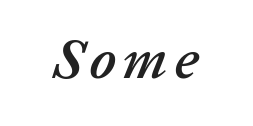
{"italic": "yes", "lean": "right", "slant_degrees": 20, "width": "normal", "stroke_contrast": "low", "x_height": "medium", "monospaced": "no", "underline": "no", "glyph_px": 57}
